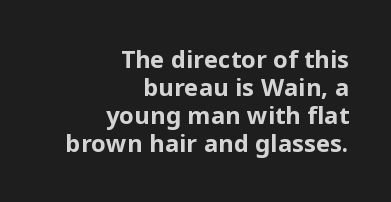
Each line ends at the same right margin while the left side varies. Typographic density is high because the face is bold. Every stem runs plumb, perpendicular to the baseline. These lines keep a tight, regular rhythm from letter to letter. Beneath every word, the page is bare.
